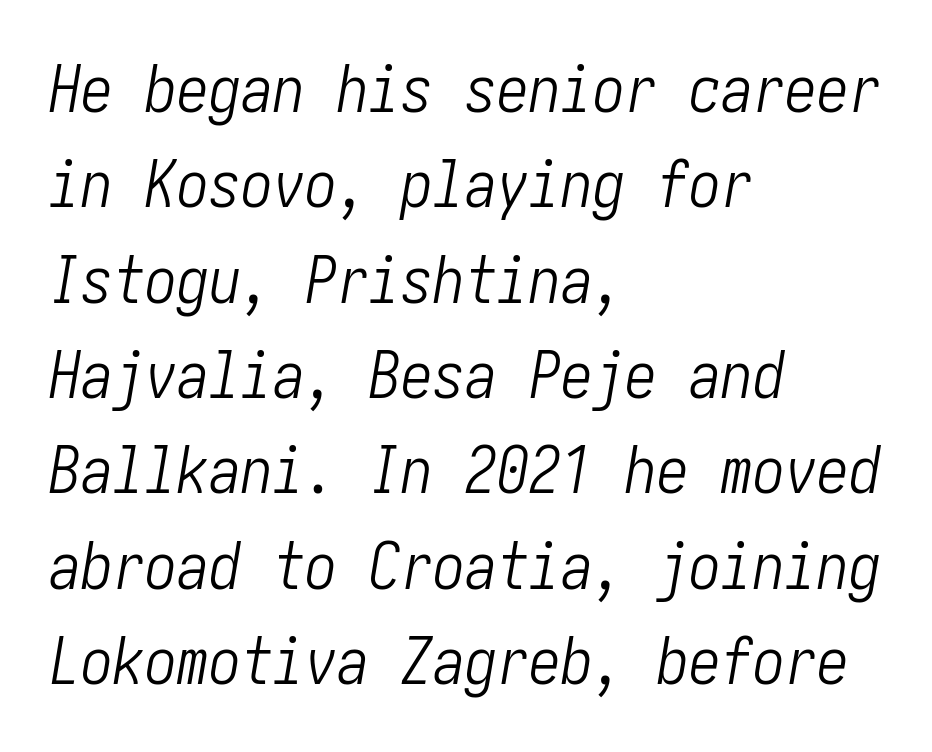
Q: Is the text bold? A: No.
Q: Is the text italic (slanted)? A: Yes, it leans right by about 10 degrees.
Q: Is the text underlined? A: No.
Q: How is the paragraph aligned? A: Left-aligned.
Q: Is the spacing between letters normal or unusually wide? A: Normal.
Q: Is the spacing between lines tight, normal or loose? A: Normal.
Q: Width (condensed, normal, or wide)? A: Condensed.
Q: Stroke contrast? A: Low.
Q: x-height? A: Medium.
